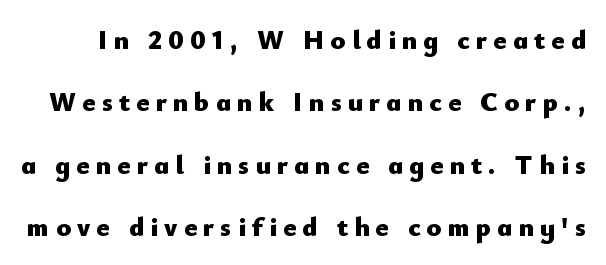
You can tell it's not italic because the verticals are truly vertical. The strip under each line holds only bare page. Compared with typical paragraphs, the rows here are farther apart. This sample uses expanded letter spacing, leaving extra air between glyphs.
